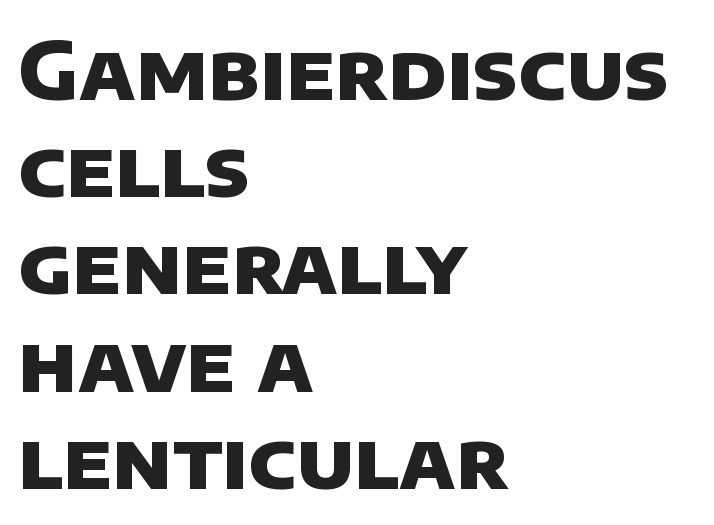
Q: Is the text bold? A: Yes.
Q: Is the typeface a serif or a sans-serif typeface? A: Sans-serif.
Q: Is the text underlined? A: No.
Q: How is the paragraph aligned? A: Left-aligned.
Q: Is the spacing between letters normal or unusually wide? A: Normal.
Q: Width (condensed, normal, or wide)? A: Normal.
Q: Stroke contrast? A: Low.
Q: x-height? A: Large.
Q: Monospaced? A: No.
